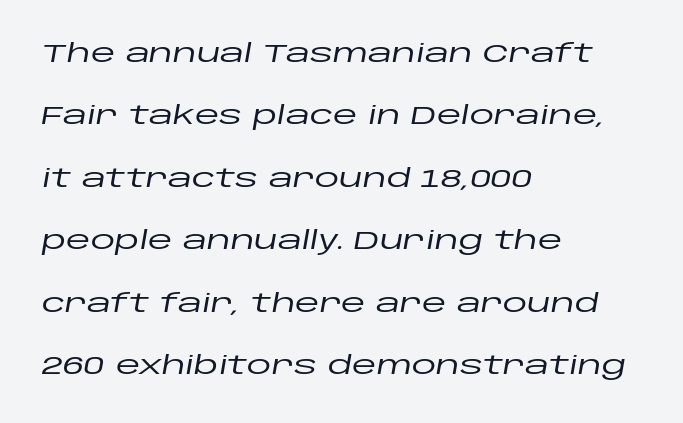
The strip under each line holds only bare page. Slanted lettering throughout. Line beginnings align vertically; line endings do not. Students, note that the glyphs here touch the page at normal intervals. The lines are spread far apart with generous leading.
